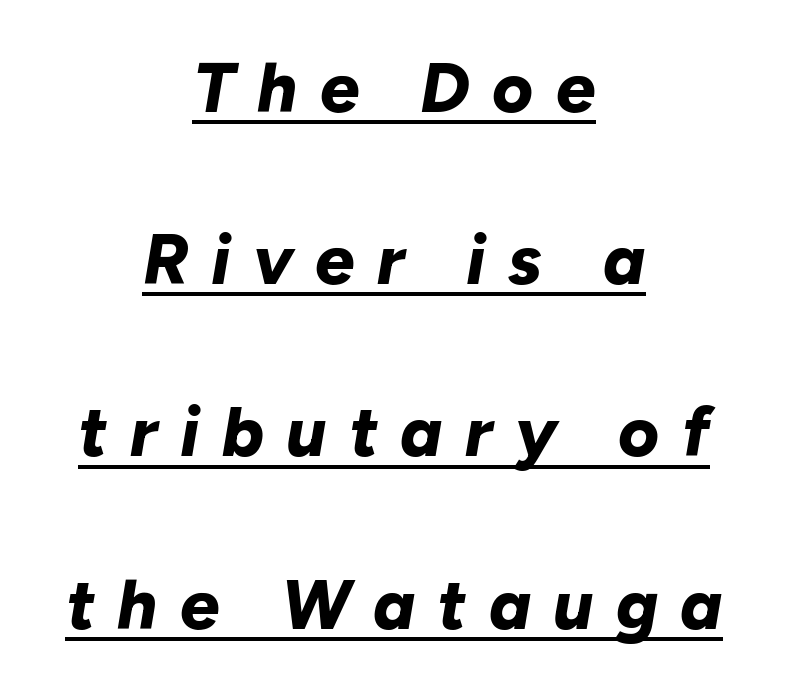
The string is rendered with underlining switched on. The designer dialed line spacing up above the default. Heft: maximum for text — a bold. Each letter keeps its own natural width here, so spacing adapts to shape. Notice how the stems are inclined rather than vertical — that's the hallmark of italics.
